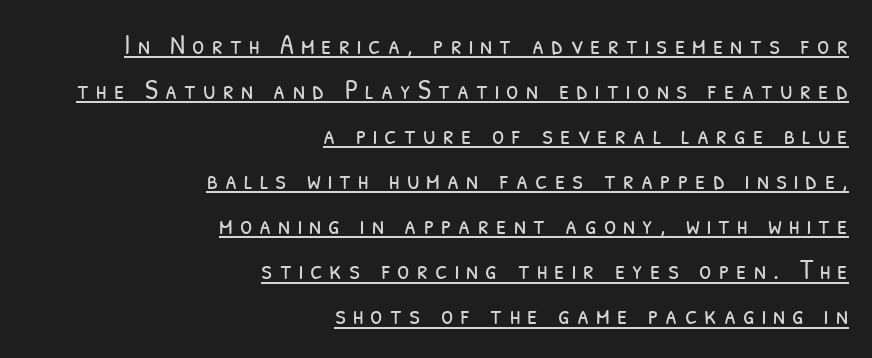
The image shows 28 px light, condensed sans-serif type; set right-aligned, normal line spacing (1.61x), unusually wide letter spacing (+0.25 em), underlined; low stroke contrast and a medium x-height.
